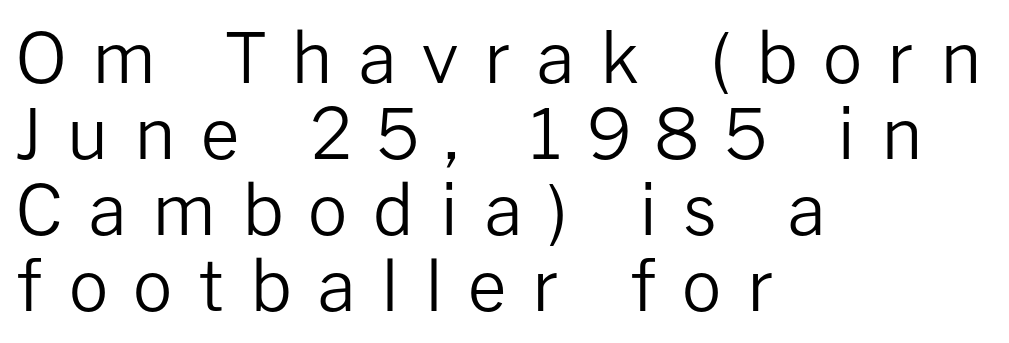
Q: Is the text bold? A: No.
Q: Is the text italic (slanted)? A: No, it is upright.
Q: Is the typeface a serif or a sans-serif typeface? A: Sans-serif.
Q: Is the text underlined? A: No.
Q: How is the paragraph aligned? A: Left-aligned.
Q: Is the spacing between letters normal or unusually wide? A: Unusually wide.
Q: Is the spacing between lines tight, normal or loose? A: Tight.
Q: Width (condensed, normal, or wide)? A: Normal.
Q: Stroke contrast? A: Low.
Q: x-height? A: Medium.
Q: Monospaced? A: No.
